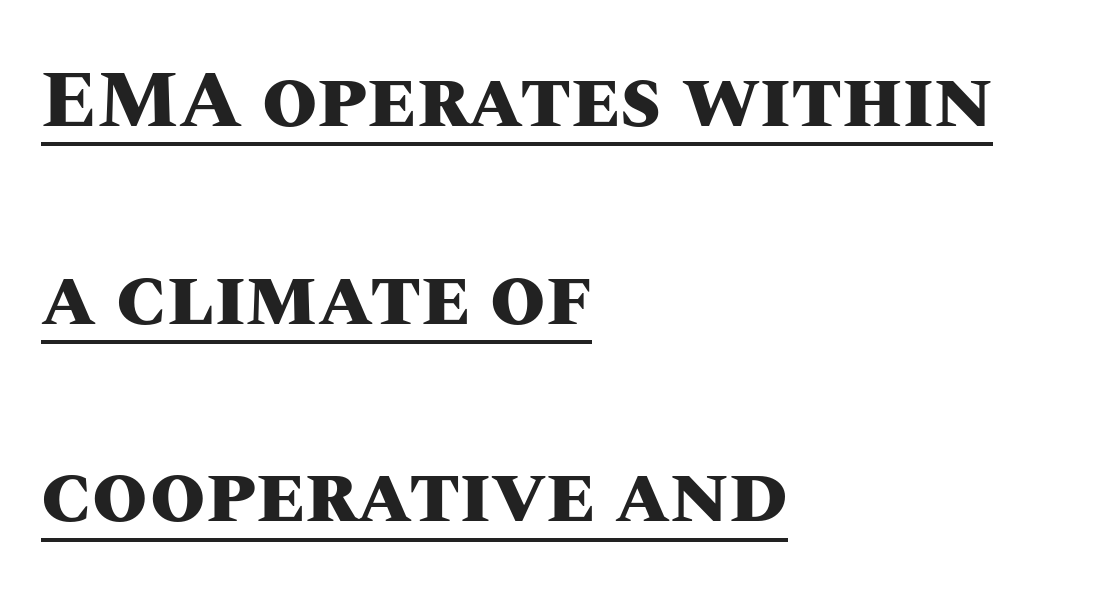
The image shows 80 px heavy type, upright; set left-aligned, loose line spacing (2.47x), normal letter spacing, underlined; medium stroke contrast and a large x-height.
